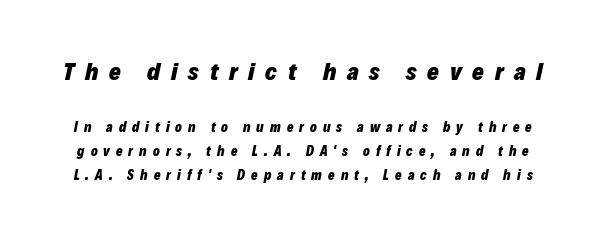
{"italic": "yes", "lean": "right", "slant_degrees": 12, "bold": "yes", "underline": "no", "line_spacing_ratio": 1.71, "letter_spacing": "wide", "letter_spacing_em": 0.43, "larger_block": "first", "size_ratio": 1.79, "glyph_px": 25}
